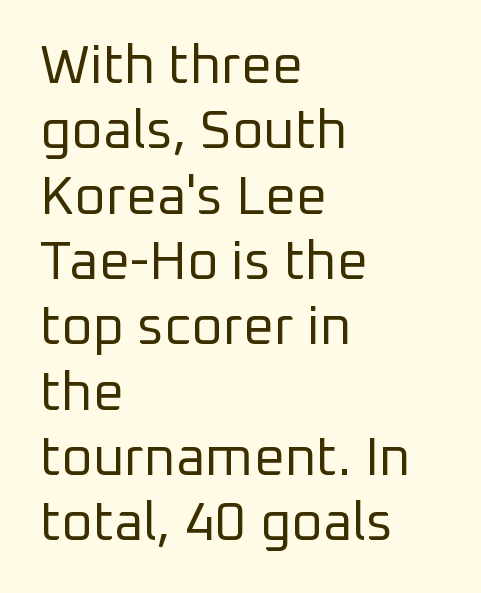
{"serif": "no", "italic": "no", "bold": "no", "weight": "regular", "width": "normal", "stroke_contrast": "low", "x_height": "medium", "monospaced": "no", "underline": "no", "align": "left", "line_spacing_ratio": 1.21, "letter_spacing": "normal", "letter_spacing_em": 0.0, "glyph_px": 54}
